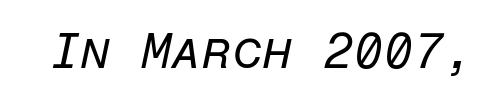
The image shows 49 px regular-weight type, italic (leaning right), monospaced; set normal letter spacing, not underlined; low stroke contrast and a medium x-height.
